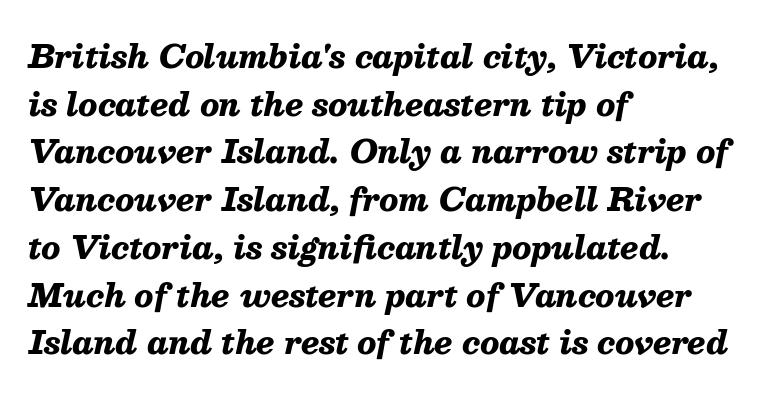
Q: Is the text bold? A: Yes.
Q: Is the text italic (slanted)? A: Yes, it leans right by about 13 degrees.
Q: Is the text underlined? A: No.
Q: How is the paragraph aligned? A: Left-aligned.
Q: Is the spacing between letters normal or unusually wide? A: Normal.
Q: Is the spacing between lines tight, normal or loose? A: Normal.
Q: Width (condensed, normal, or wide)? A: Normal.
Q: Stroke contrast? A: Medium.
Q: x-height? A: Medium.
Q: Monospaced? A: No.
